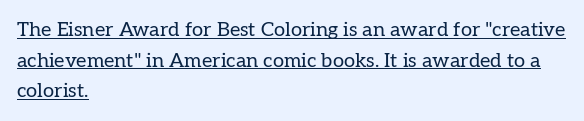
The image shows 20 px text type, upright; set left-aligned, normal line spacing (1.53x), normal letter spacing, underlined.
